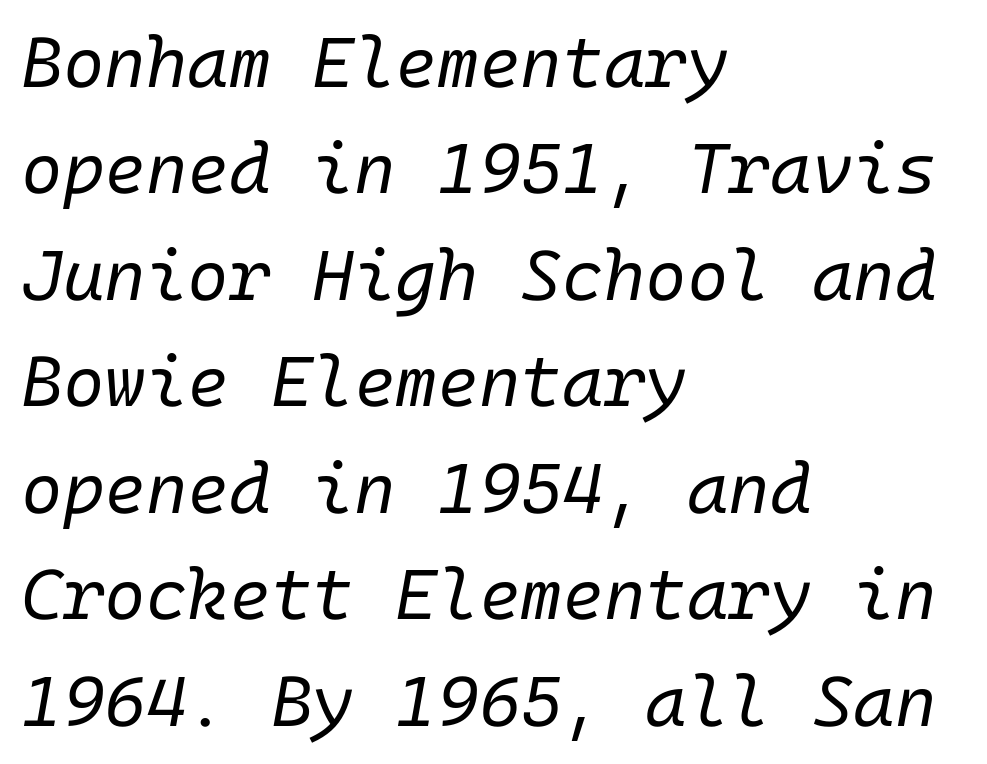
Q: Is the text bold? A: No.
Q: Is the text italic (slanted)? A: Yes, it leans right by about 10 degrees.
Q: Is the text underlined? A: No.
Q: How is the paragraph aligned? A: Left-aligned.
Q: Is the spacing between letters normal or unusually wide? A: Normal.
Q: Is the spacing between lines tight, normal or loose? A: Normal.
Q: Width (condensed, normal, or wide)? A: Normal.
Q: Stroke contrast? A: Low.
Q: x-height? A: Medium.
